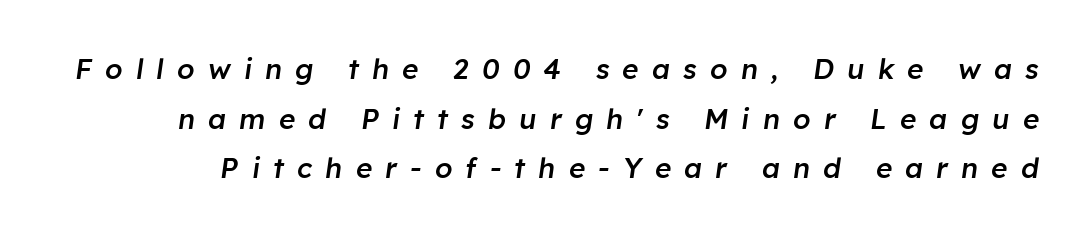
Q: Is the text bold? A: Semi-bold.
Q: Is the text italic (slanted)? A: Yes, it leans right by about 8 degrees.
Q: Is the text underlined? A: No.
Q: Is the spacing between letters normal or unusually wide? A: Unusually wide.
Q: Width (condensed, normal, or wide)? A: Normal.
Q: Stroke contrast? A: Low.
Q: x-height? A: Medium.
Q: Monospaced? A: No.
